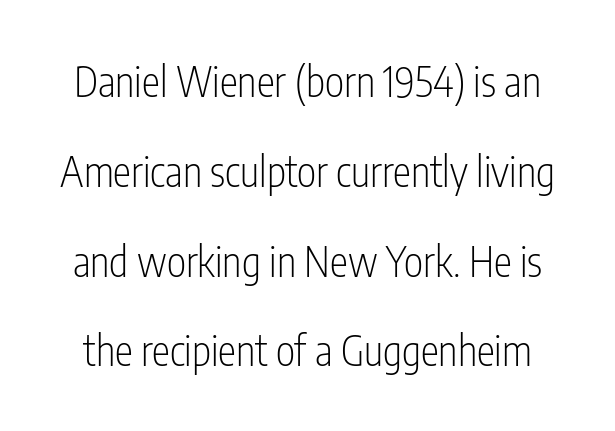
Honestly, there is no underline to notice here at all. The passage shown is typed in a proportional face where columns would drift. Default kerning and tracking; the words read as compact shapes. The letters carry no serifs — their stems end cleanly without finishing strokes. Successive baselines arrive slowly, with a big drop between each. Vertical strokes here are truly vertical.
